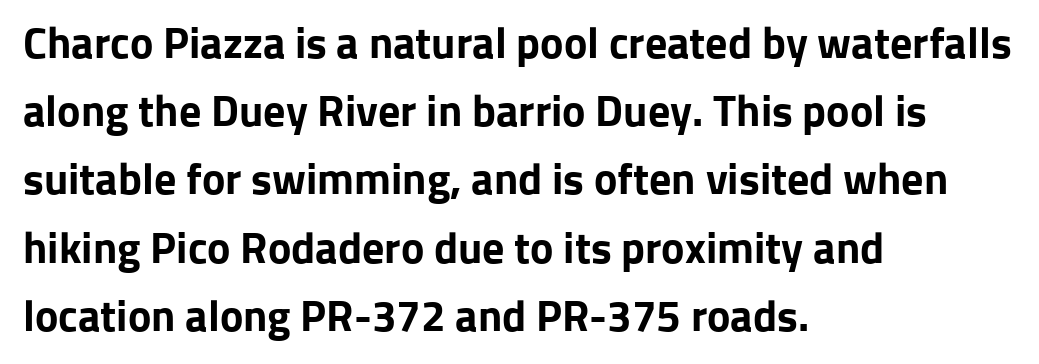
Students, observe: this is what conventionally led text looks like. Horizontal alignment here is leftward, the default for most running prose. The space beneath each line is pristine and unruled. Here the designer chose a conventional face with non-uniform glyph widths. When letters stand straight like this, we call the style roman or upright. You'd pick this weight for a headline — it's a proper bold.
